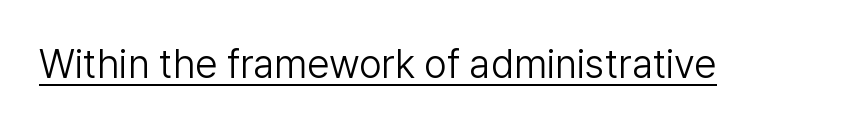
Caption: standard tracking, unaltered. Ordinary non-slanted type is in use. Spacing verdict: proportional, widths tailored to each character. On a weight scale, this lands at 450 or below. This sample carries an underscore along the baseline area. Nothing sits at the stroke ends, so this counts as sans-serif.
